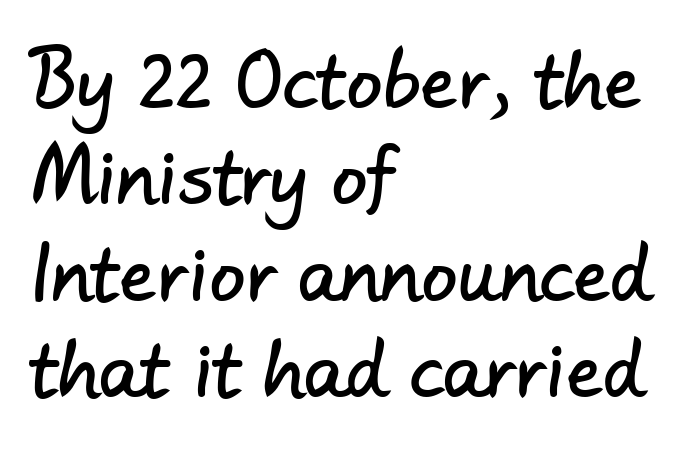
If you drew a ruler down the left edge, every line would touch it. Short note: letters normally spaced. Reading down the column, the eye jumps a familiar distance to each next line. Proportional: the letters do not fall into vertical columns. Glance below the letters and you will spot only blank space. A typesetter would label this face a sans.
